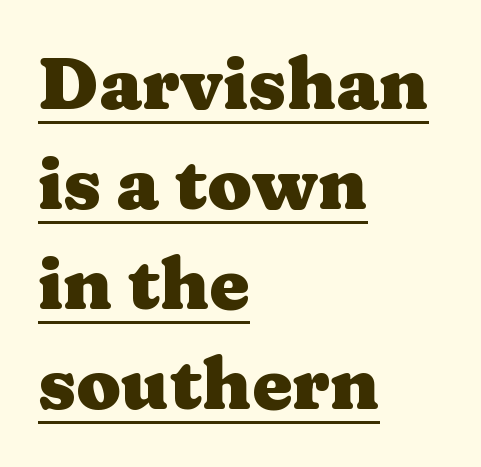
The image shows 72 px heavy, wide serif type, upright; set left-aligned, normal line spacing (1.39x), normal letter spacing, underlined; medium stroke contrast and a medium x-height.
